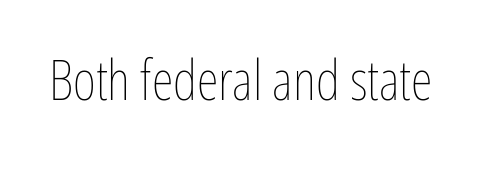
{"italic": "no", "bold": "no", "weight": "thin", "width": "condensed", "stroke_contrast": "low", "x_height": "medium", "monospaced": "no", "underline": "no", "letter_spacing": "normal", "letter_spacing_em": 0.0, "glyph_px": 56}
